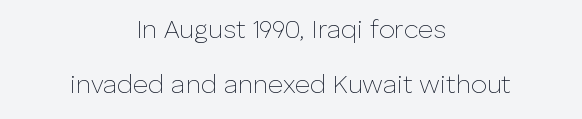
Q: Is the text bold? A: No.
Q: Is the text italic (slanted)? A: No, it is upright.
Q: Is the text underlined? A: No.
Q: How is the paragraph aligned? A: Centered.
Q: Is the spacing between letters normal or unusually wide? A: Normal.
Q: Is the spacing between lines tight, normal or loose? A: Loose.
